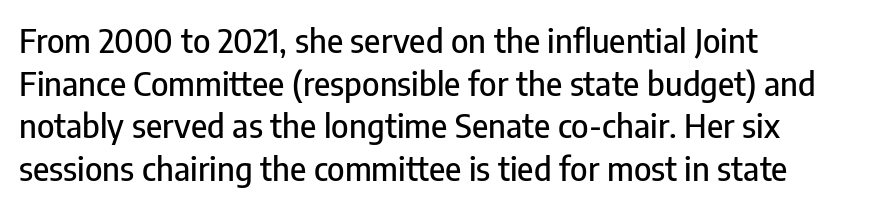
Quick note: not italic, upright. The compositor pushed each line to the left boundary. The vertical gap from one line to the next is medium. A typesetter would call this zero additional tracking. Nothing sits at the stroke ends, so this counts as sans-serif.
